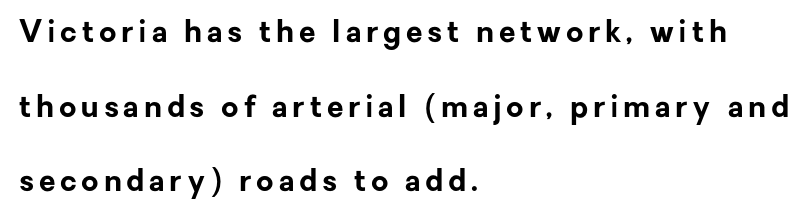
{"serif": "no", "italic": "no", "bold": "yes", "weight": "bold", "width": "normal", "stroke_contrast": "low", "x_height": "medium", "monospaced": "no", "underline": "no", "align": "left", "line_spacing": "loose", "line_spacing_ratio": 2.49, "glyph_px": 30}
